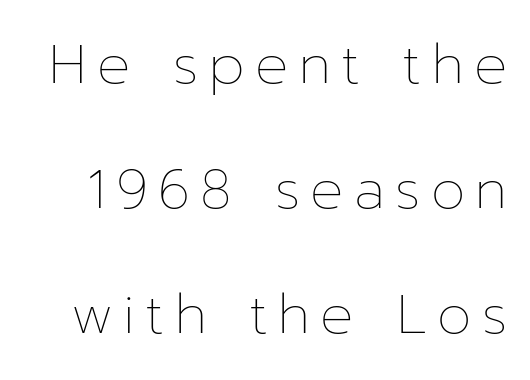
Q: Is the text bold? A: No.
Q: Is the text italic (slanted)? A: No, it is upright.
Q: Is the text underlined? A: No.
Q: Is the spacing between lines tight, normal or loose? A: Loose.
Q: Width (condensed, normal, or wide)? A: Normal.
Q: Stroke contrast? A: Low.
Q: x-height? A: Medium.
Q: Monospaced? A: No.
